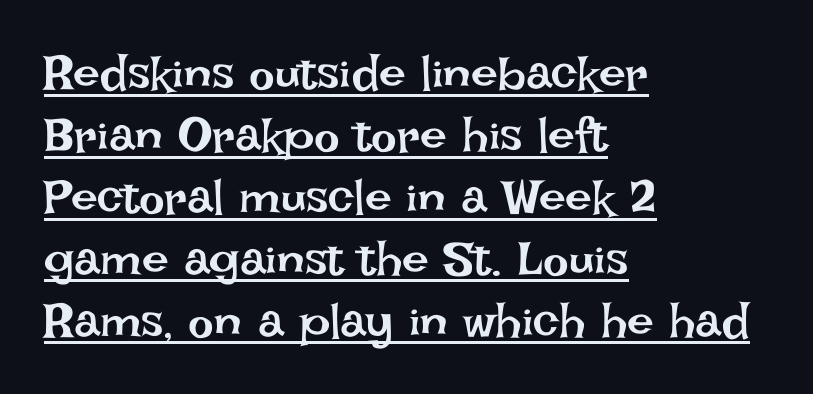
{"italic": "no", "bold": "no", "weight": "regular", "width": "normal", "stroke_contrast": "low", "x_height": "large", "monospaced": "no", "underline": "yes", "align": "left", "line_spacing": "normal", "line_spacing_ratio": 1.29, "letter_spacing": "normal", "letter_spacing_em": 0.0, "glyph_px": 48}
